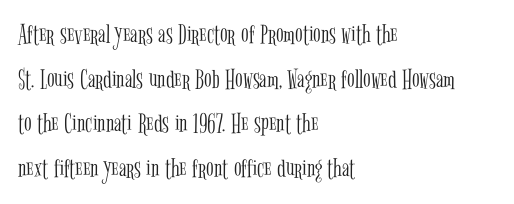
Q: Is the text bold? A: No.
Q: Is the text italic (slanted)? A: No, it is upright.
Q: Is the typeface a serif or a sans-serif typeface? A: Serif.
Q: Is the text underlined? A: No.
Q: How is the paragraph aligned? A: Left-aligned.
Q: Is the spacing between letters normal or unusually wide? A: Normal.
Q: Is the spacing between lines tight, normal or loose? A: Normal.
Q: Width (condensed, normal, or wide)? A: Condensed.
Q: Stroke contrast? A: Low.
Q: x-height? A: Medium.
Q: Monospaced? A: No.
